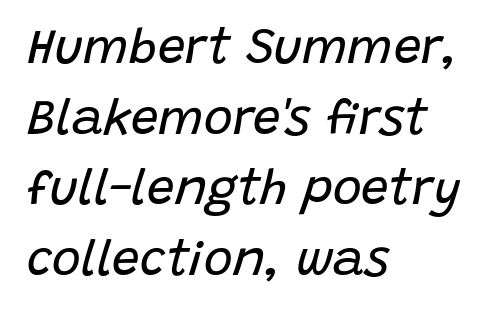
Q: Is the text bold? A: No.
Q: Is the text italic (slanted)? A: Yes, it leans right by about 15 degrees.
Q: Is the text underlined? A: No.
Q: How is the paragraph aligned? A: Left-aligned.
Q: Is the spacing between letters normal or unusually wide? A: Normal.
Q: Is the spacing between lines tight, normal or loose? A: Normal.
Q: Width (condensed, normal, or wide)? A: Normal.
Q: Stroke contrast? A: Low.
Q: x-height? A: Large.
Q: Monospaced? A: No.
